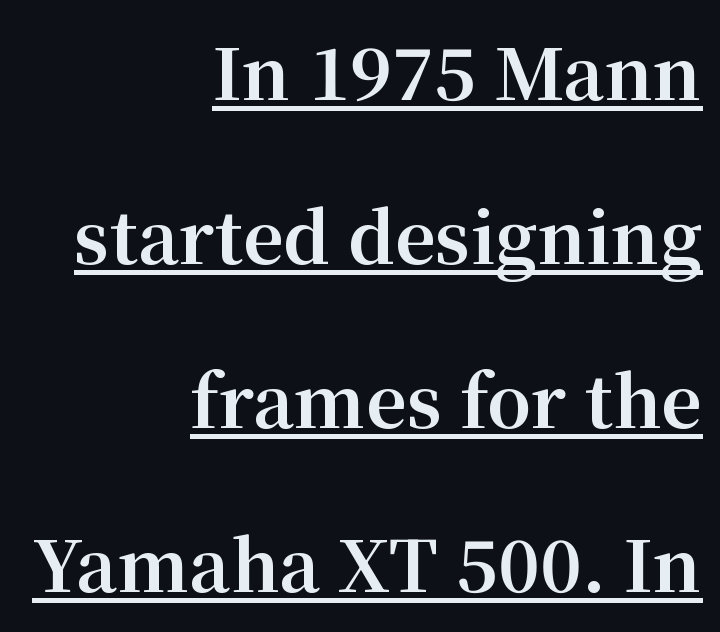
Proportional: the letters do not fall into vertical columns. The specimen includes a rule beneath the text block's lines. What stands out about the letter spacing? Nothing — it is the standard amount. Plenty of ink on the page — the face is bold. Posture: upright roman. Baseline-to-baseline distance is far greater than the letter height.
